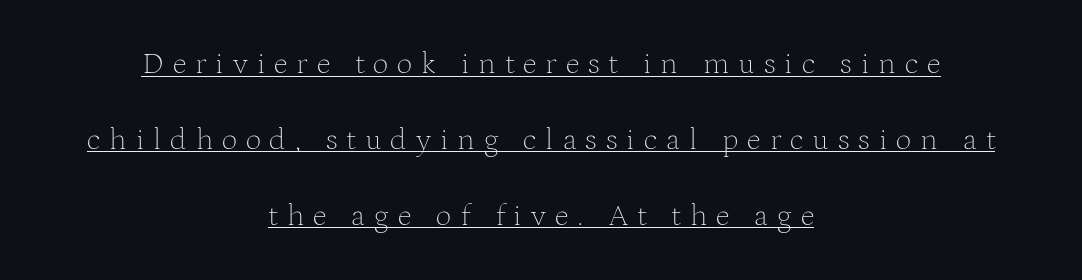
{"serif": "yes", "italic": "no", "bold": "no", "weight": "thin", "width": "normal", "stroke_contrast": "medium", "x_height": "medium", "monospaced": "no", "underline": "yes", "align": "center", "line_spacing": "loose", "line_spacing_ratio": 2.45, "letter_spacing": "wide", "letter_spacing_em": 0.29, "glyph_px": 31}
